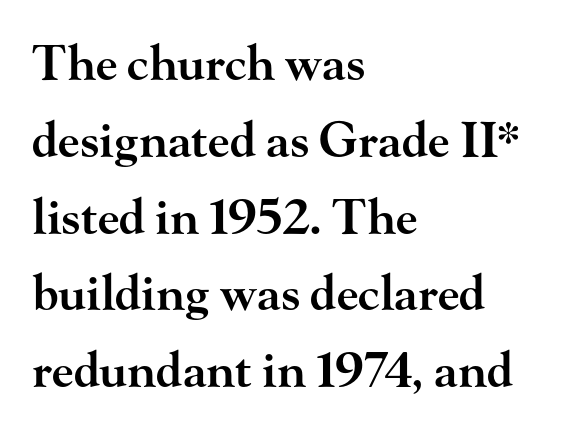
Q: Is the text bold? A: Semi-bold.
Q: Is the text italic (slanted)? A: No, it is upright.
Q: Is the typeface a serif or a sans-serif typeface? A: Serif.
Q: Is the text underlined? A: No.
Q: How is the paragraph aligned? A: Left-aligned.
Q: Is the spacing between letters normal or unusually wide? A: Normal.
Q: Is the spacing between lines tight, normal or loose? A: Normal.
Q: Width (condensed, normal, or wide)? A: Wide.
Q: Stroke contrast? A: High.
Q: x-height? A: Small.
Q: Monospaced? A: No.
